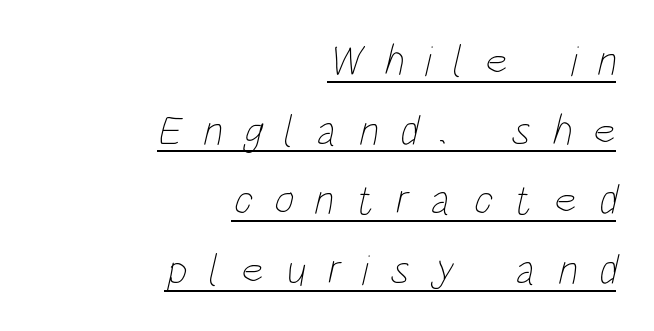
The image shows 43 px thin, condensed type; set right-aligned, normal line spacing (1.62x), unusually wide letter spacing (+0.5 em), underlined; low stroke contrast and a large x-height.
